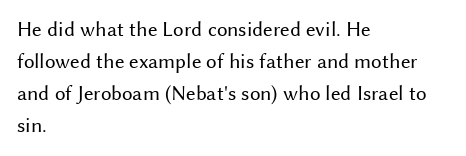
The image shows 21 px text type, upright; set left-aligned, normal line spacing (1.53x), normal letter spacing, not underlined.
